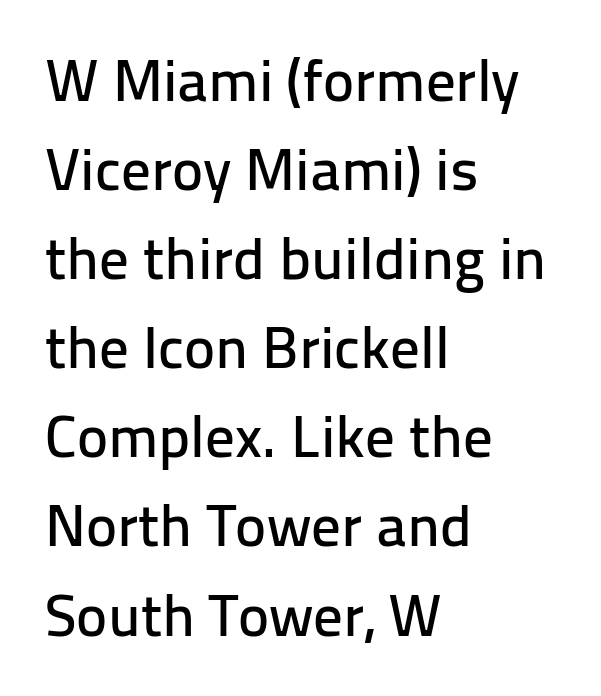
The image shows 59 px sans-serif type, upright; set left-aligned, normal line spacing (1.51x), normal letter spacing, not underlined; low stroke contrast and a medium x-height.
